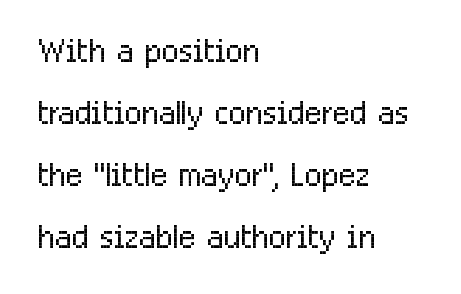
{"serif": "no", "italic": "no", "bold": "no", "weight": "light", "width": "condensed", "stroke_contrast": "low", "x_height": "medium", "monospaced": "no", "underline": "no", "align": "left", "line_spacing": "normal", "line_spacing_ratio": 1.38, "letter_spacing": "normal", "letter_spacing_em": 0.0, "glyph_px": 45}
